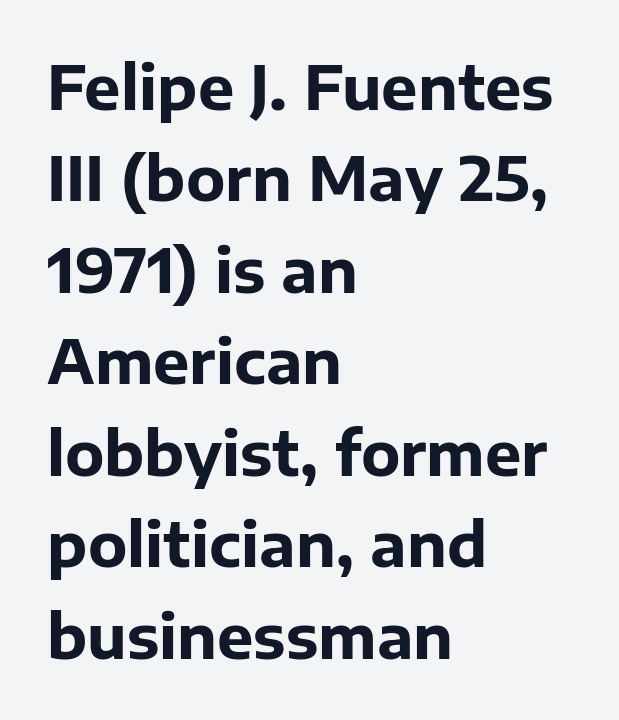
The image shows 61 px bold sans-serif type, upright; set left-aligned, normal line spacing (1.5x), normal letter spacing, not underlined; low stroke contrast and a medium x-height.
